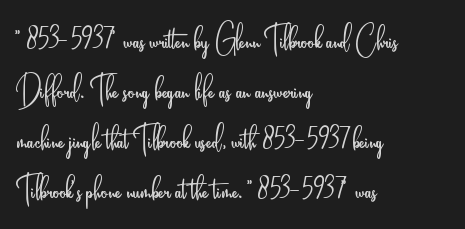
Q: Is the text bold? A: No.
Q: Is the typeface a serif or a sans-serif typeface? A: Sans-serif.
Q: Is the text underlined? A: No.
Q: How is the paragraph aligned? A: Left-aligned.
Q: Is the spacing between letters normal or unusually wide? A: Normal.
Q: Width (condensed, normal, or wide)? A: Condensed.
Q: Stroke contrast? A: Low.
Q: x-height? A: Small.
Q: Monospaced? A: No.
